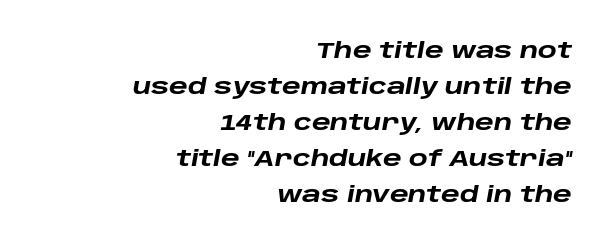
Typesetter's note: full bold, strokes at maximum text heaviness. Does the lettering tilt? It does — this is italic. One-word summary of the alignment: right. Tracking value appears to be zero — textbook default spacing. The area under the type is left untouched. The line-height multiplier appears to be the usual default.
